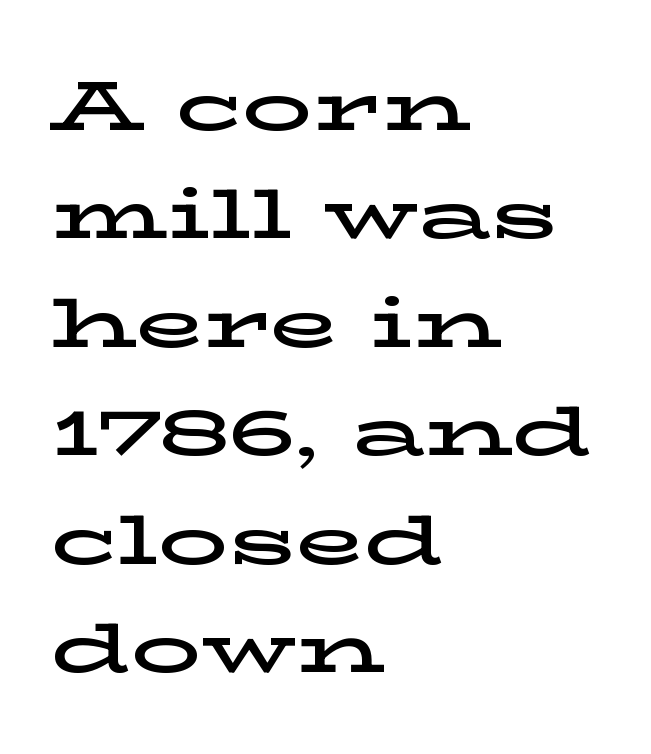
In CSS terms this would be text-align: left. Clear beneath every line of the passage. The letterforms sit shoulder to shoulder at normal distance. Posture: straight, roman, zero tilt.
